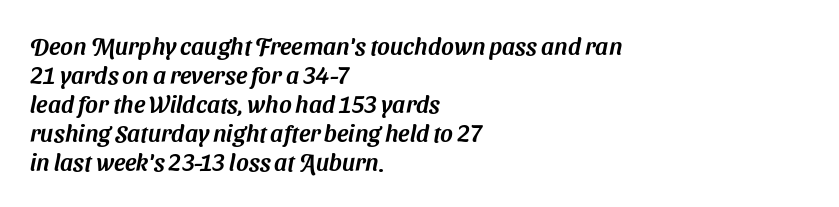
{"underline": "no", "align": "left", "line_spacing_ratio": 1.21, "letter_spacing": "normal", "letter_spacing_em": 0.0, "glyph_px": 24}
